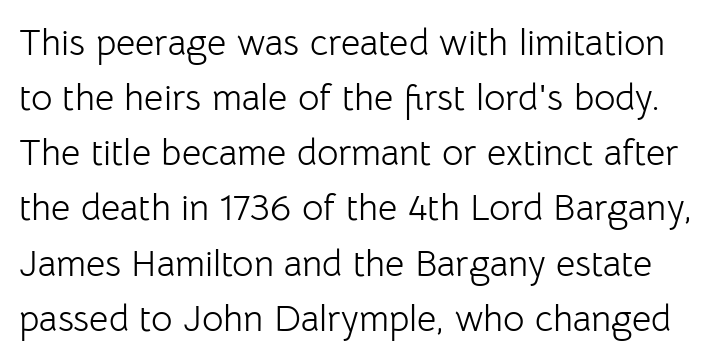
Q: Is the text bold? A: No.
Q: Is the text italic (slanted)? A: No, it is upright.
Q: Is the typeface a serif or a sans-serif typeface? A: Sans-serif.
Q: Is the text underlined? A: No.
Q: Is the spacing between letters normal or unusually wide? A: Normal.
Q: Is the spacing between lines tight, normal or loose? A: Normal.
Q: Width (condensed, normal, or wide)? A: Normal.
Q: Stroke contrast? A: Low.
Q: x-height? A: Medium.
Q: Monospaced? A: No.
